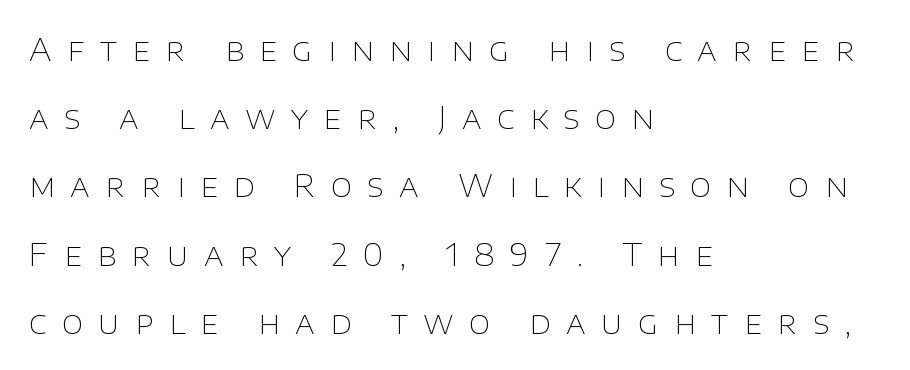
{"serif": "no", "italic": "no", "bold": "no", "weight": "thin", "width": "normal", "stroke_contrast": "low", "x_height": "large", "monospaced": "no", "underline": "no", "align": "left", "line_spacing": "loose", "line_spacing_ratio": 2.2, "letter_spacing": "wide", "letter_spacing_em": 0.5, "glyph_px": 31}
